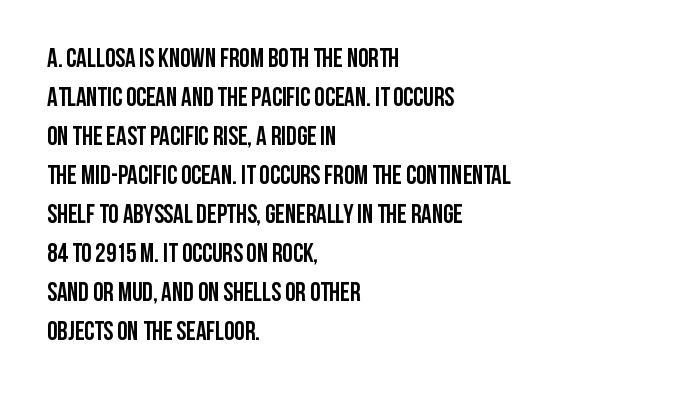
{"italic": "no", "bold": "yes", "underline": "no", "align": "left", "line_spacing": "normal", "line_spacing_ratio": 1.5, "letter_spacing": "normal", "letter_spacing_em": 0.0, "glyph_px": 26}
